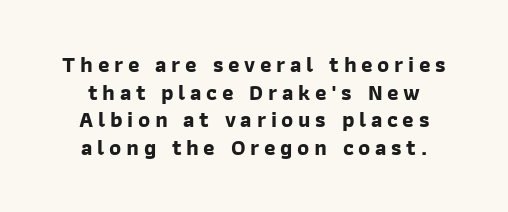
The image shows 22 px bold type; set centered, normal line spacing (1.26x), unusually wide letter spacing (+0.21 em), not underlined.
